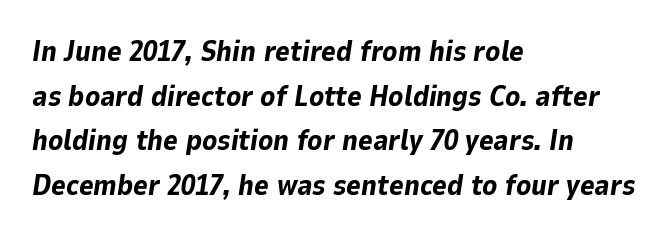
Varying glyph widths throughout — classic text-font behaviour. Does the copy run flush right? No — it runs flush left. Standard letterfit; no display-style spreading of the glyphs. The glyphs are unaccompanied by any horizontal stroke below them. Style check: oblique. The passage shown is emphatically bold.
